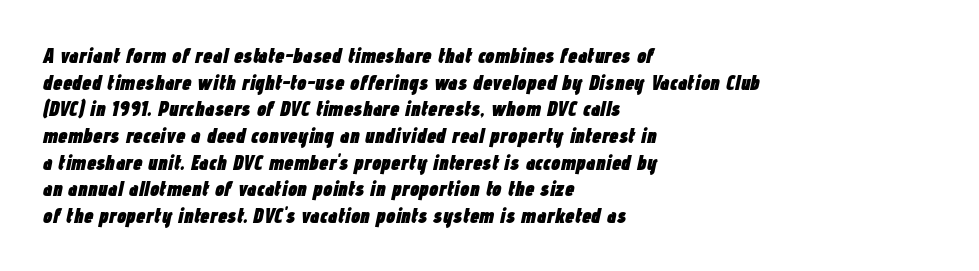
Honestly, there is no underline to notice here at all. This is oblique type, the kind used for emphasis or titles. A typesetter would call this leading conventional body-copy spacing. Which margin do the lines hug? The left one — the right edge is uneven. Heft: maximum for text — a bold. Nobody touched the tracking dial on this one.
